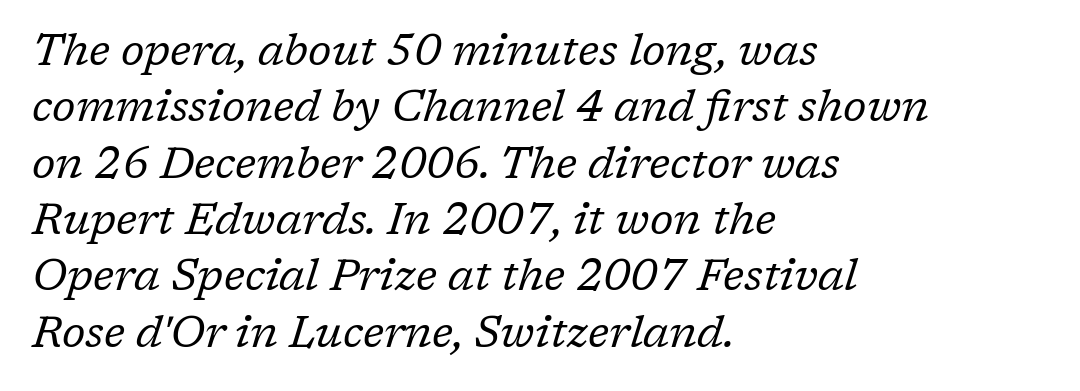
The image shows 44 px regular-weight serif type, italic (leaning right); set left-aligned, normal line spacing (1.28x), normal letter spacing, not underlined; low stroke contrast and a medium x-height.
